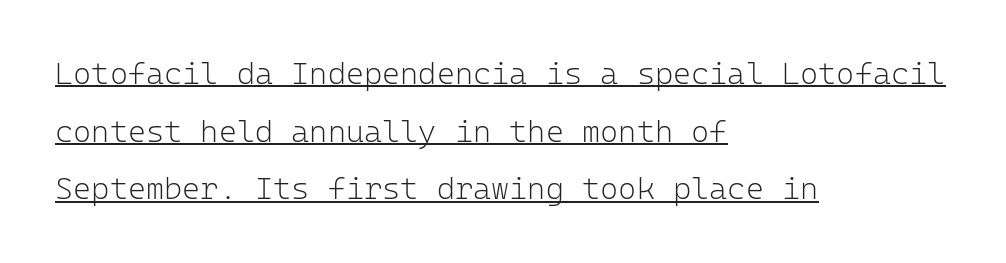
The image shows 31 px light sans-serif type, upright, monospaced; set left-aligned, line spacing 1.86x, normal letter spacing, underlined; low stroke contrast and a medium x-height.
